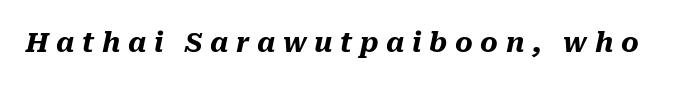
Q: Is the text bold? A: Yes.
Q: Is the text italic (slanted)? A: Yes, it leans right by about 10 degrees.
Q: Is the text underlined? A: No.
Q: Is the spacing between letters normal or unusually wide? A: Unusually wide.
